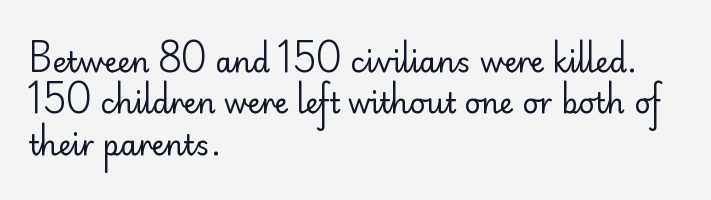
Q: Is the text bold? A: No.
Q: Is the text italic (slanted)? A: No, it is upright.
Q: Is the typeface a serif or a sans-serif typeface? A: Sans-serif.
Q: Is the text underlined? A: No.
Q: How is the paragraph aligned? A: Left-aligned.
Q: Is the spacing between letters normal or unusually wide? A: Normal.
Q: Is the spacing between lines tight, normal or loose? A: Normal.
Q: Width (condensed, normal, or wide)? A: Normal.
Q: Stroke contrast? A: Low.
Q: x-height? A: Small.
Q: Monospaced? A: No.
